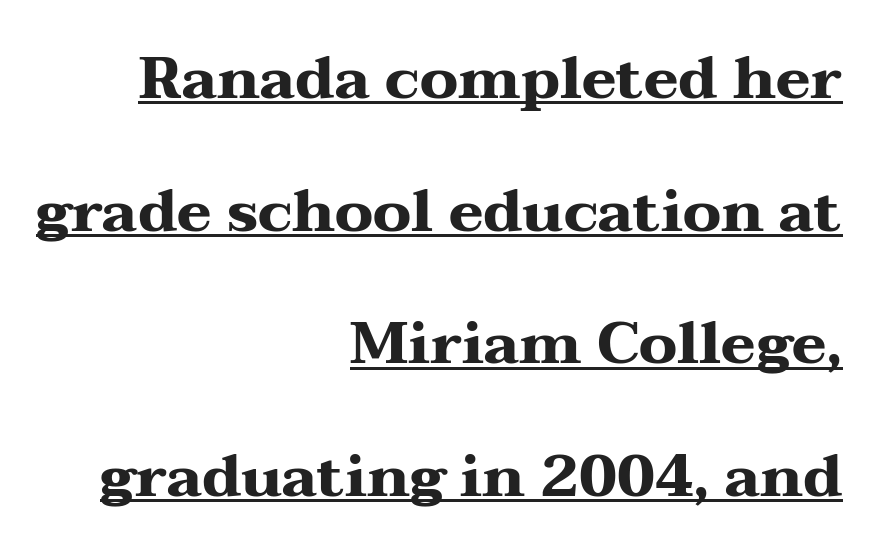
A serif font was chosen for this passage. Every character sits straight up, as roman type does. Compared with typical paragraphs, the rows here are farther apart. Tracking value appears to be zero — textbook default spacing. The rendered words wear a rule along their underside.
